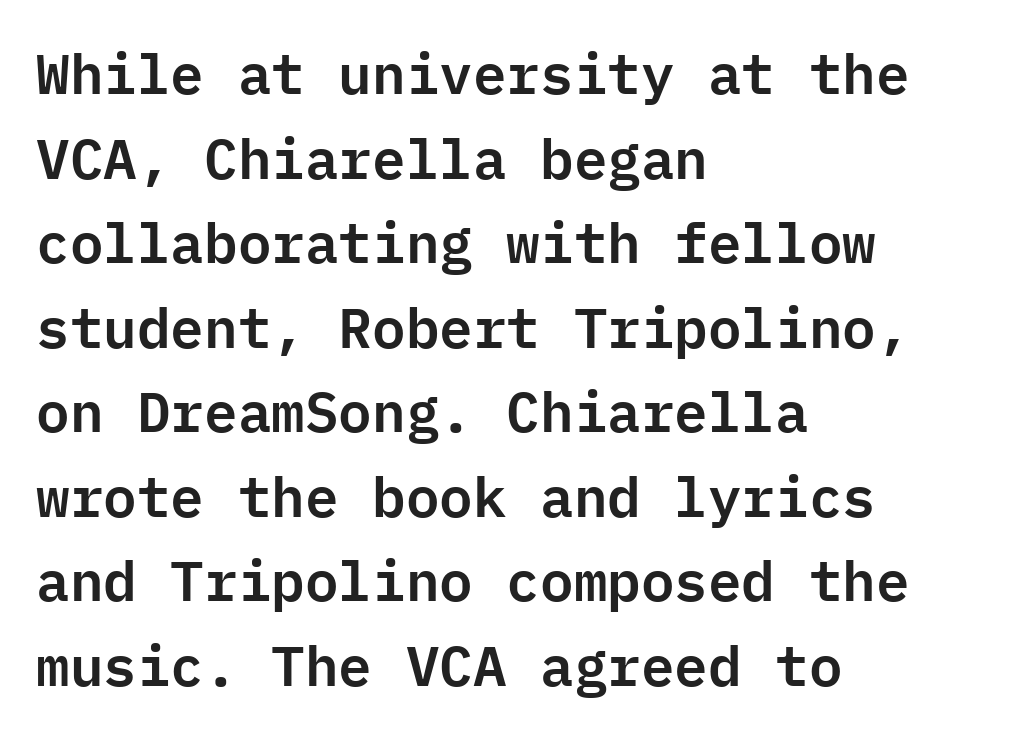
The image shows 56 px sans-serif type, upright, monospaced; set left-aligned, normal line spacing (1.51x), normal letter spacing, not underlined; low stroke contrast and a medium x-height.
